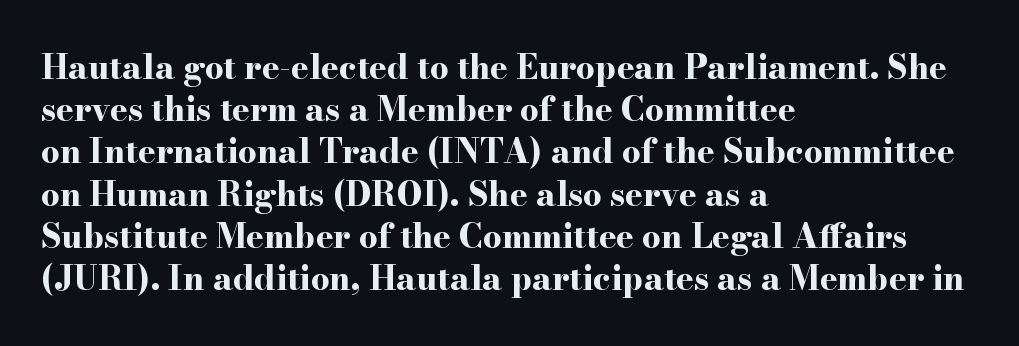
The type is set solid horizontally, with unmodified tracking. Descenders are the only things crossing below the line. Varying glyph widths throughout — classic text-font behaviour. Reading down the column, the eye jumps a familiar distance to each next line. Notice how the passage keeps a crisp vertical edge on the left only. The face used here is seriffed, in the tradition of book romans.
